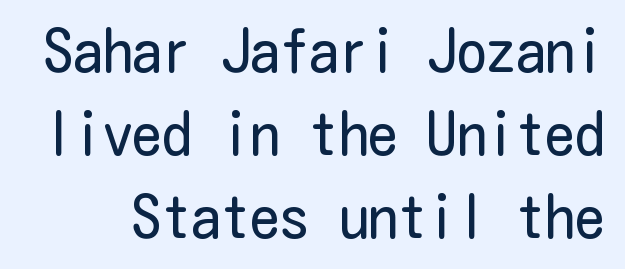
Q: Is the text bold? A: No.
Q: Is the text italic (slanted)? A: No, it is upright.
Q: Is the typeface a serif or a sans-serif typeface? A: Sans-serif.
Q: Is the text underlined? A: No.
Q: Is the spacing between letters normal or unusually wide? A: Normal.
Q: Is the spacing between lines tight, normal or loose? A: Normal.
Q: Width (condensed, normal, or wide)? A: Condensed.
Q: Stroke contrast? A: Low.
Q: x-height? A: Medium.
